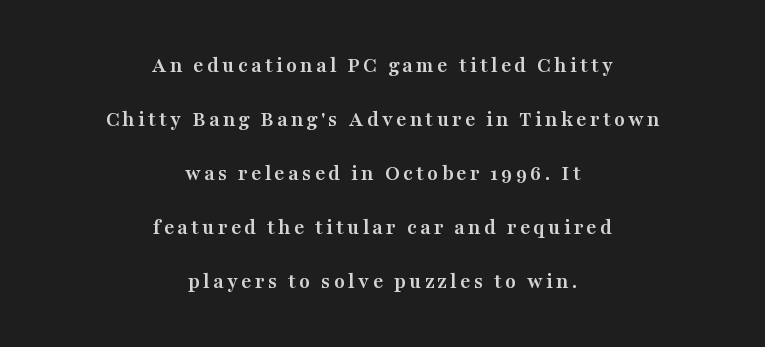
Q: Is the text bold? A: Yes.
Q: Is the text italic (slanted)? A: No, it is upright.
Q: Is the text underlined? A: No.
Q: How is the paragraph aligned? A: Centered.
Q: Is the spacing between lines tight, normal or loose? A: Loose.
